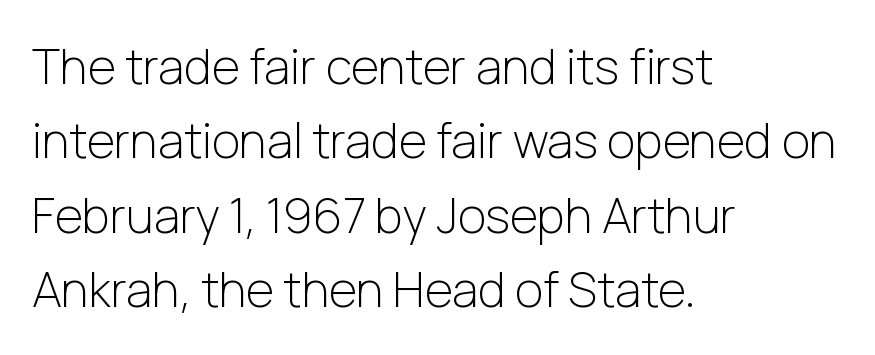
The image shows 48 px light sans-serif type, upright; set left-aligned, normal line spacing (1.55x), normal letter spacing, not underlined; low stroke contrast and a medium x-height.
